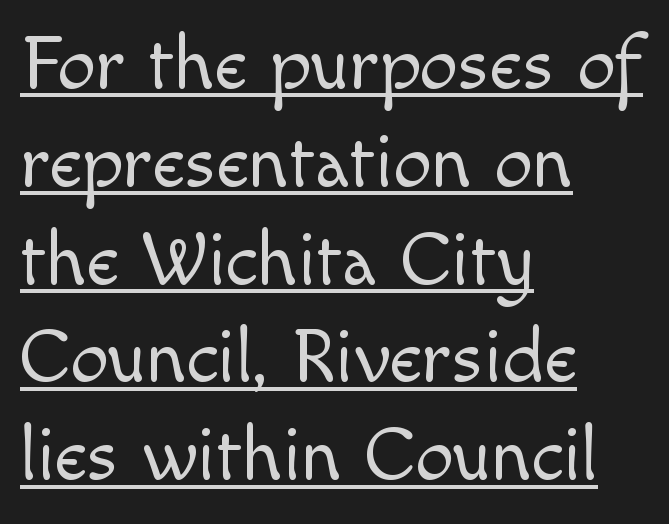
Q: Is the text bold? A: No.
Q: Is the text italic (slanted)? A: No, it is upright.
Q: Is the typeface a serif or a sans-serif typeface? A: Sans-serif.
Q: Is the text underlined? A: Yes.
Q: How is the paragraph aligned? A: Left-aligned.
Q: Is the spacing between letters normal or unusually wide? A: Normal.
Q: Is the spacing between lines tight, normal or loose? A: Normal.
Q: Width (condensed, normal, or wide)? A: Normal.
Q: x-height? A: Small.
Q: Monospaced? A: No.
